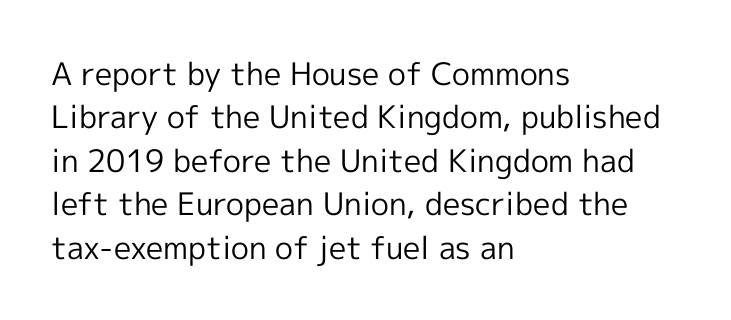
This rendering leaves character spacing at its baseline value. Visually the block forms a straight wall on the left and a jagged coastline on the right. This sample keeps an unexceptional amount of space between lines. Counters stay open thanks to moderate or lighter strokes. Honestly, there is no underline to notice here at all. These lines are rendered in a variable-pitch font.
